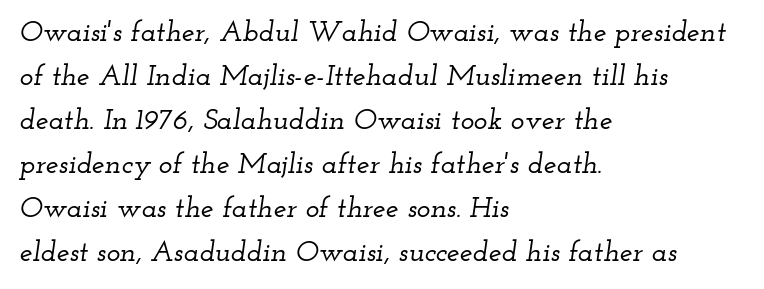
Q: Is the text italic (slanted)? A: Yes, it leans right by about 12 degrees.
Q: Is the typeface a serif or a sans-serif typeface? A: Serif.
Q: Is the text underlined? A: No.
Q: How is the paragraph aligned? A: Left-aligned.
Q: Is the spacing between letters normal or unusually wide? A: Normal.
Q: Is the spacing between lines tight, normal or loose? A: Normal.
Q: Width (condensed, normal, or wide)? A: Wide.
Q: Stroke contrast? A: Low.
Q: x-height? A: Small.
Q: Monospaced? A: No.
